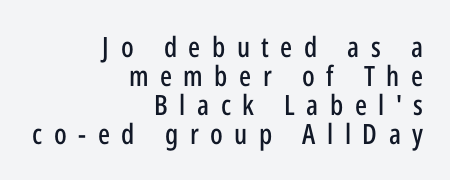
{"serif": "no", "italic": "no", "width": "condensed", "stroke_contrast": "low", "x_height": "medium", "monospaced": "no", "underline": "no", "align": "right", "line_spacing": "tight", "line_spacing_ratio": 1.03, "letter_spacing": "wide", "letter_spacing_em": 0.41, "glyph_px": 28}
